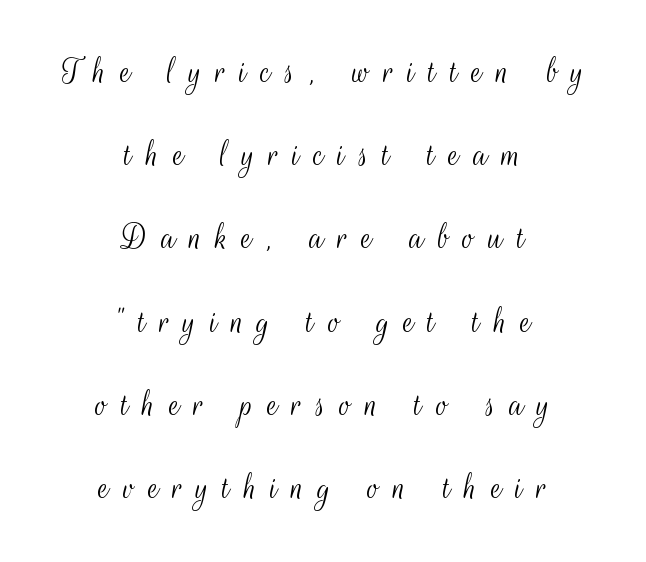
This sample is center-justified, so both line endings float freely. The font family rendered here belongs to the sans-serif group. You could only call the tracking loose — the letters float apart.
